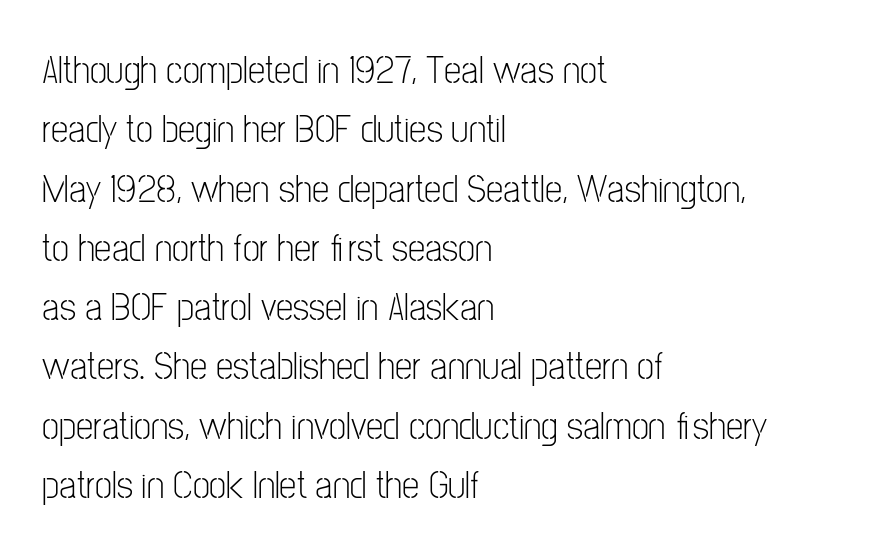
{"serif": "no", "italic": "no", "bold": "no", "weight": "light", "width": "condensed", "stroke_contrast": "low", "x_height": "medium", "monospaced": "no", "underline": "no", "align": "left", "line_spacing": "normal", "line_spacing_ratio": 1.52, "letter_spacing": "normal", "letter_spacing_em": 0.0, "glyph_px": 39}
